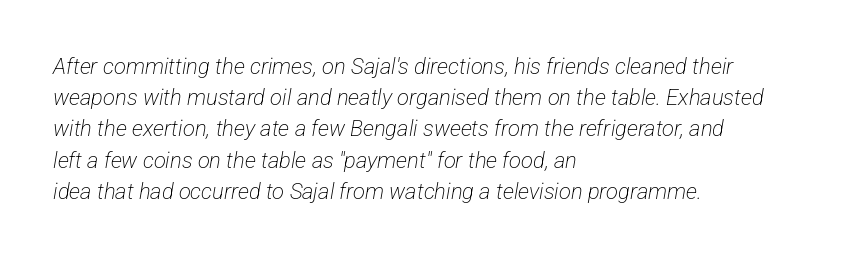
The image shows 22 px text type; set left-aligned, normal line spacing (1.42x), normal letter spacing, not underlined.
